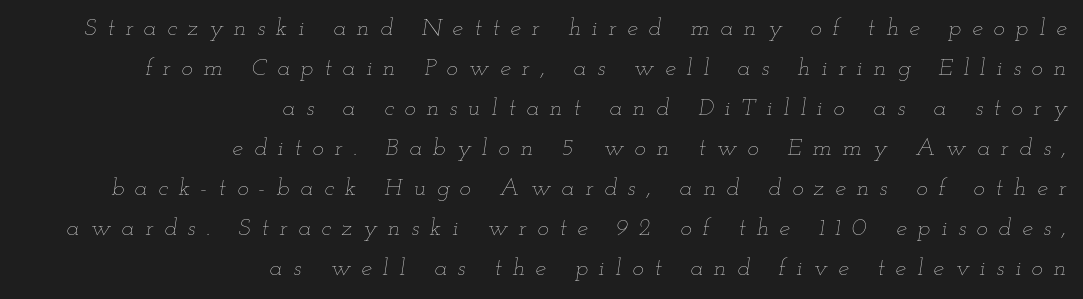
{"italic": "yes", "lean": "right", "slant_degrees": 12, "bold": "no", "underline": "no", "align": "right", "line_spacing": "normal", "line_spacing_ratio": 1.67, "letter_spacing": "wide", "letter_spacing_em": 0.45, "glyph_px": 24}
